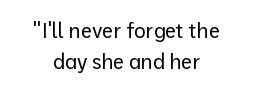
Does extra space separate the letters? No, they use regular spacing. Unbolded letterforms with no extra heft. The block of text has a typical density, with ordinary space between rows. Beneath every word, the page is bare.
